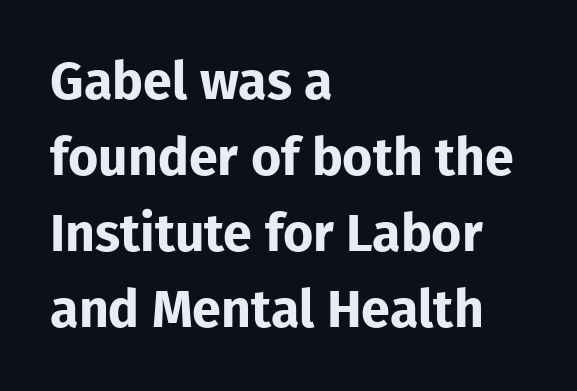
{"serif": "no", "italic": "no", "bold": "yes", "weight": "bold", "width": "normal", "stroke_contrast": "low", "x_height": "medium", "monospaced": "no", "underline": "no", "align": "left", "line_spacing": "normal", "line_spacing_ratio": 1.46, "letter_spacing": "normal", "letter_spacing_em": 0.0, "glyph_px": 52}
